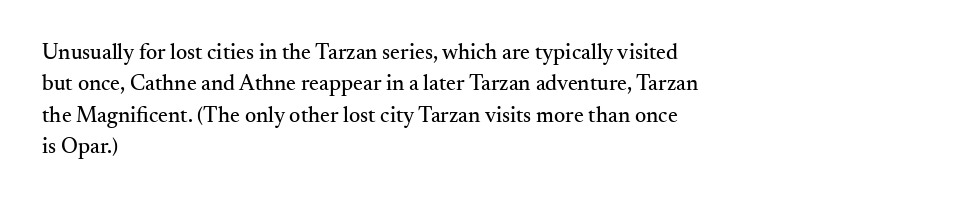
Quick note: underline off. Interline gaps are of average width in this sample. Notice how the stems are strictly vertical — no italics here. How are the letters spaced? Ordinarily, with no added tracking. The lines are quadded left.
